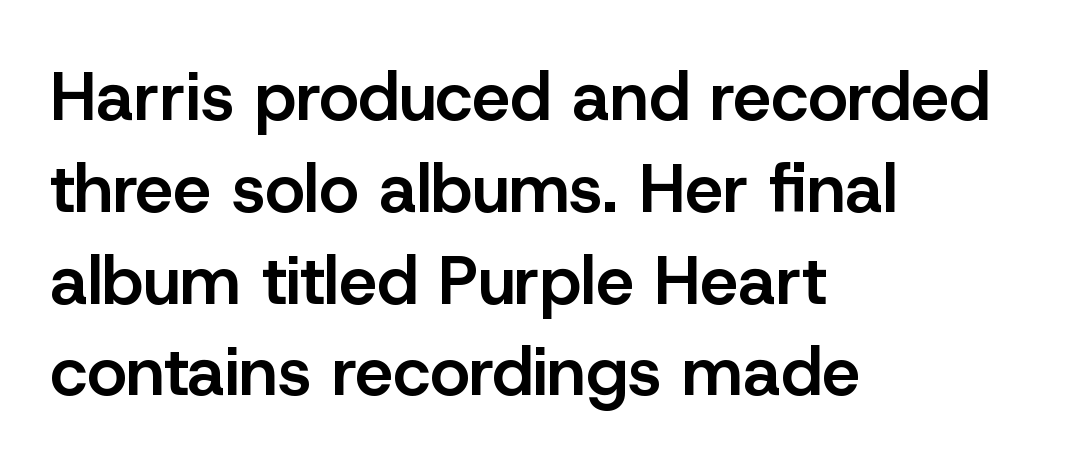
Q: Is the text bold? A: Semi-bold.
Q: Is the text italic (slanted)? A: No, it is upright.
Q: Is the typeface a serif or a sans-serif typeface? A: Sans-serif.
Q: Is the text underlined? A: No.
Q: How is the paragraph aligned? A: Left-aligned.
Q: Is the spacing between letters normal or unusually wide? A: Normal.
Q: Is the spacing between lines tight, normal or loose? A: Normal.
Q: Width (condensed, normal, or wide)? A: Normal.
Q: Stroke contrast? A: Low.
Q: x-height? A: Medium.
Q: Monospaced? A: No.
